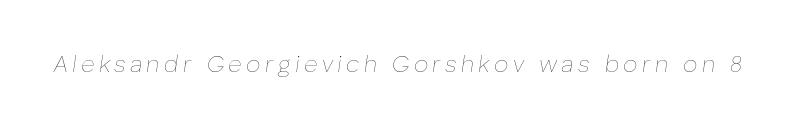
The image shows 23 px text type, italic (leaning right); set not underlined.
